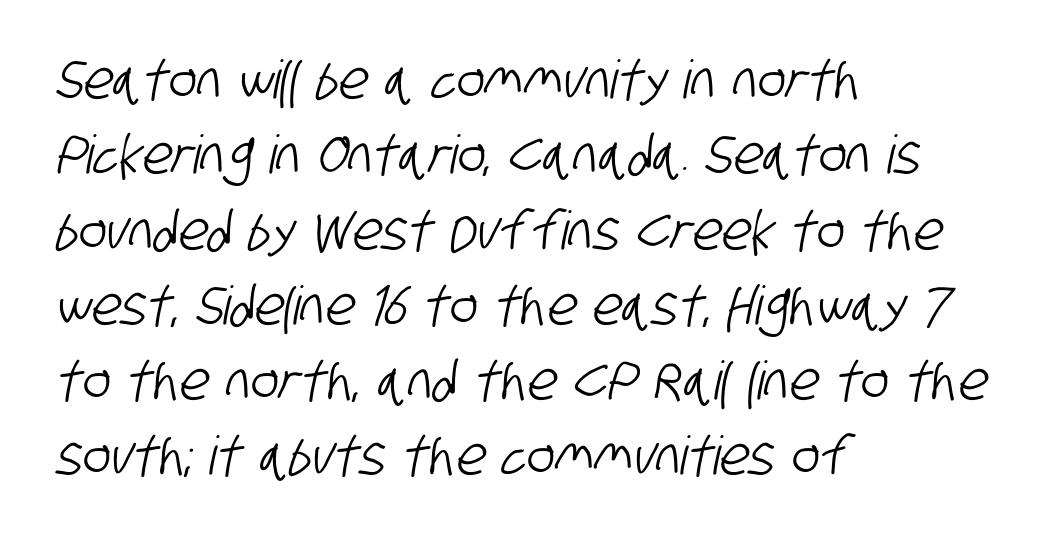
The rendering shows plain stroke endings on the letterforms — a sans-serif design. Does the copy run flush right? No — it runs flush left. Quick note: interline space is typical. Each letter keeps its own natural width here, so spacing adapts to shape.
